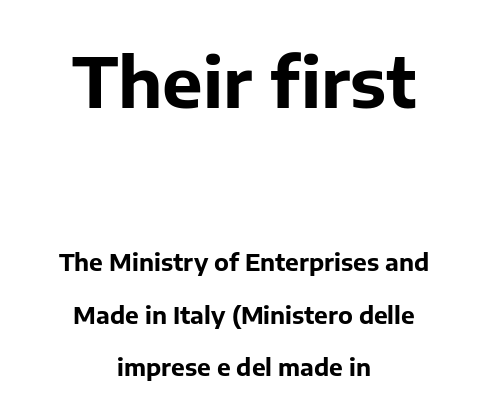
Q: Is the text bold? A: Yes.
Q: Is the text italic (slanted)? A: No, it is upright.
Q: Is the typeface a serif or a sans-serif typeface? A: Sans-serif.
Q: Is the text underlined? A: No.
Q: How is the paragraph aligned? A: Centered.
Q: Is the spacing between letters normal or unusually wide? A: Normal.
Q: Is the spacing between lines tight, normal or loose? A: Loose.
Q: Which block of text is set in a larger size, the first (top) or the second (bottom)? A: The first (top) one.
Q: Width (condensed, normal, or wide)? A: Normal.
Q: Stroke contrast? A: Low.
Q: x-height? A: Medium.
Q: Monospaced? A: No.
